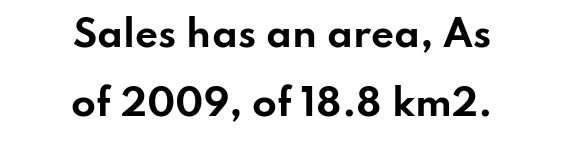
Q: Is the text bold? A: Yes.
Q: Is the text italic (slanted)? A: No, it is upright.
Q: Is the typeface a serif or a sans-serif typeface? A: Sans-serif.
Q: Is the text underlined? A: No.
Q: How is the paragraph aligned? A: Centered.
Q: Is the spacing between letters normal or unusually wide? A: Normal.
Q: Is the spacing between lines tight, normal or loose? A: Loose.
Q: Width (condensed, normal, or wide)? A: Wide.
Q: Stroke contrast? A: Low.
Q: x-height? A: Small.
Q: Monospaced? A: No.
